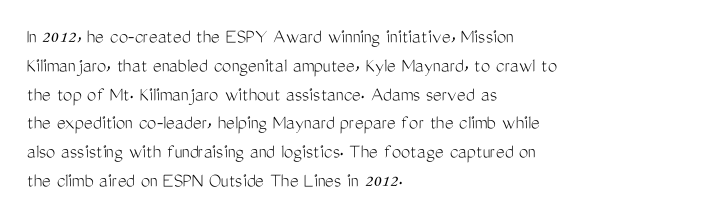
The image shows 21 px text type, upright; set left-aligned, normal line spacing (1.37x), normal letter spacing, not underlined.
